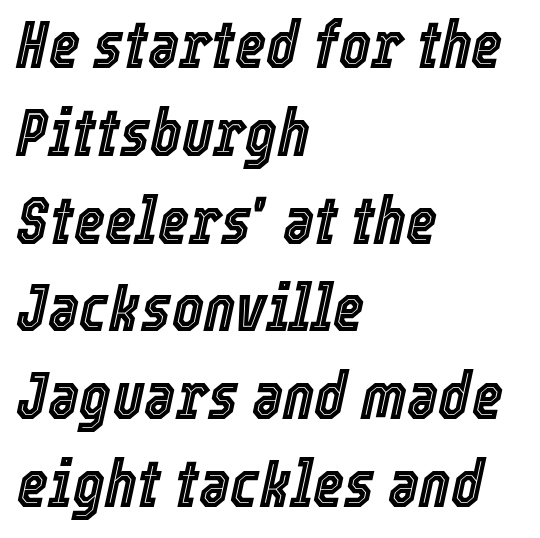
Proportional: the letters do not fall into vertical columns. The paragraph has a hard left edge and a soft right edge. The letterforms sit shoulder to shoulder at normal distance. An italicized treatment has been applied to the whole sample. Quick note: underline off.
